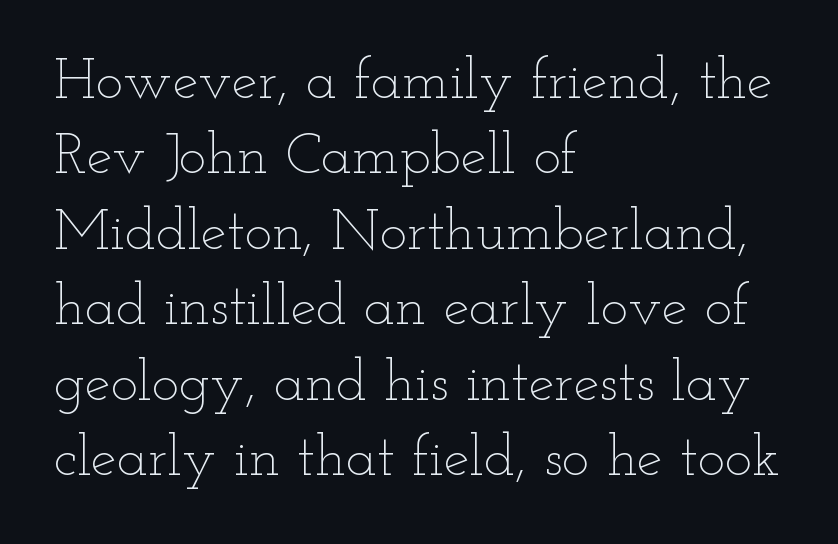
The rendering uses natural spacing where letterforms have individual widths. Unmarked baselines from the first word to the last. Vertically, the passage feels balanced, rows spaced as you'd expect. No extra tracking has been applied to these lines.
